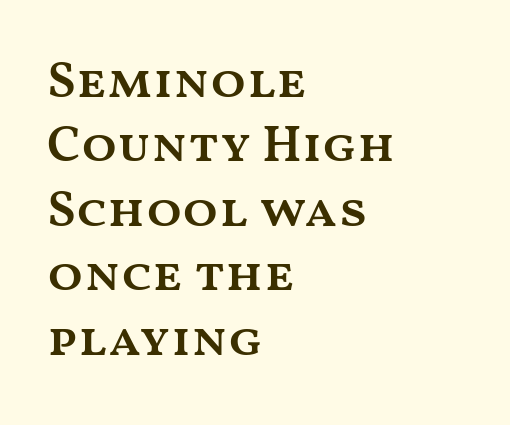
{"italic": "no", "bold": "semi", "weight": "semibold", "width": "wide", "stroke_contrast": "medium", "x_height": "medium", "monospaced": "no", "underline": "no", "align": "left", "line_spacing_ratio": 1.24, "letter_spacing": "normal", "letter_spacing_em": 0.0, "glyph_px": 52}
